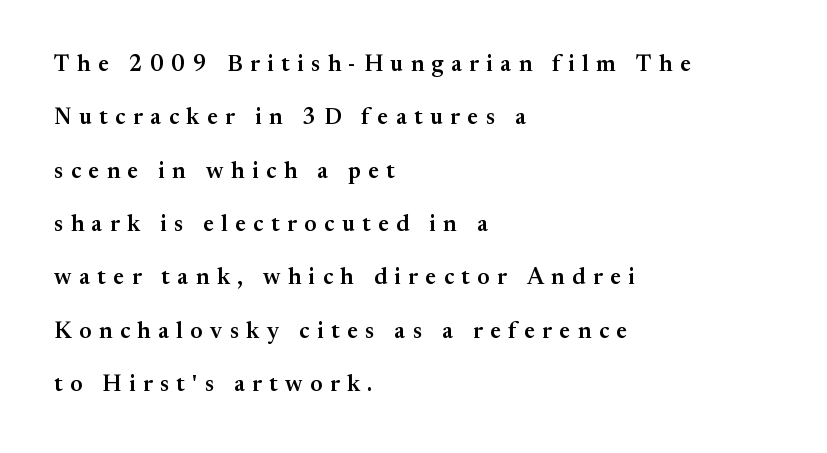
{"italic": "no", "bold": "semi", "underline": "no", "align": "left", "line_spacing": "loose", "line_spacing_ratio": 2.32, "letter_spacing": "wide", "letter_spacing_em": 0.33, "glyph_px": 23}
